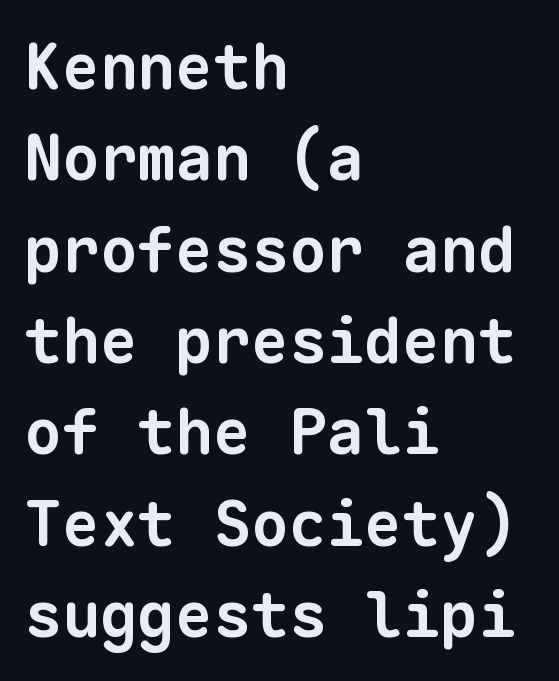
The image shows 63 px bold sans-serif type, monospaced; set left-aligned, normal line spacing (1.45x), normal letter spacing, not underlined; low stroke contrast and a medium x-height.
